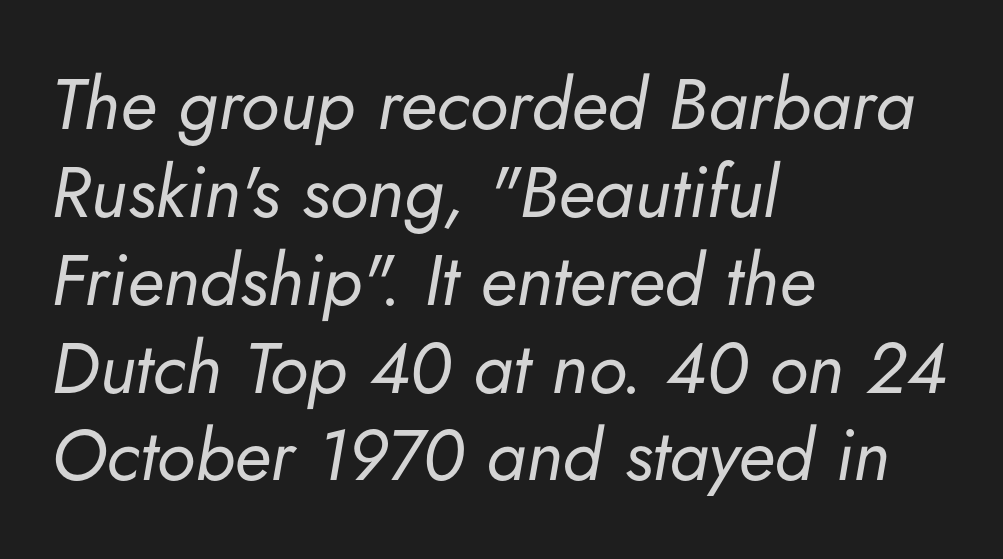
{"italic": "yes", "lean": "right", "slant_degrees": 5, "bold": "no", "weight": "regular", "width": "normal", "stroke_contrast": "low", "x_height": "small", "monospaced": "no", "underline": "no", "align": "left", "line_spacing_ratio": 1.22, "letter_spacing": "normal", "letter_spacing_em": 0.0, "glyph_px": 72}
